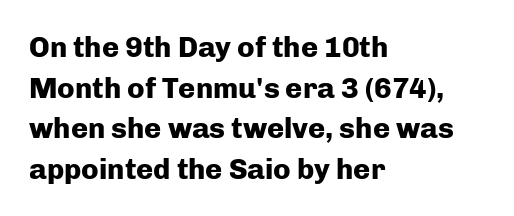
Compared with an ordinary text face, these strokes are far heavier — a full bold. Unlike a traditional serif, this face leaves its strokes unadorned. Each letter keeps its own natural width here, so spacing adapts to shape. These lines were composed using upright roman letters. The line texture is even and compact thanks to regular tracking.
